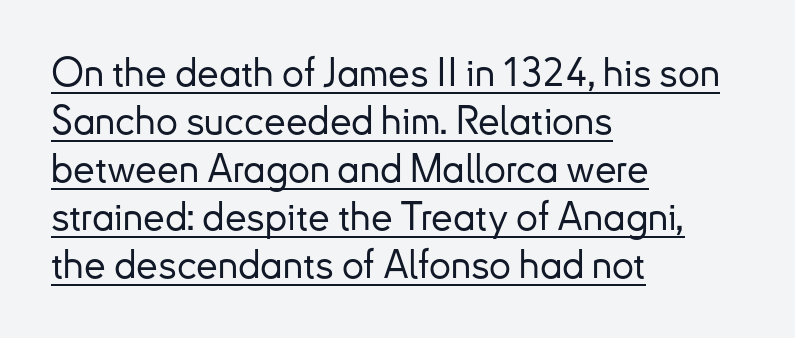
The image shows 39 px sans-serif type, upright; set left-aligned, line spacing 1.23x, normal letter spacing, underlined; low stroke contrast and a small x-height.
